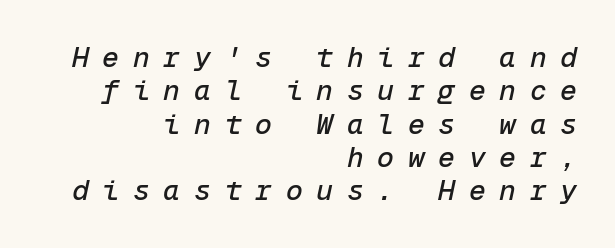
Rule under the text: the space is simply empty. What stands out about the letter spacing? Its width — letters are far apart. Is this a fixed-width face? Yes — each glyph sits in an identical cell. The rendering anchors every line to the right-hand side. Rendered with sloped, italic letterforms.
